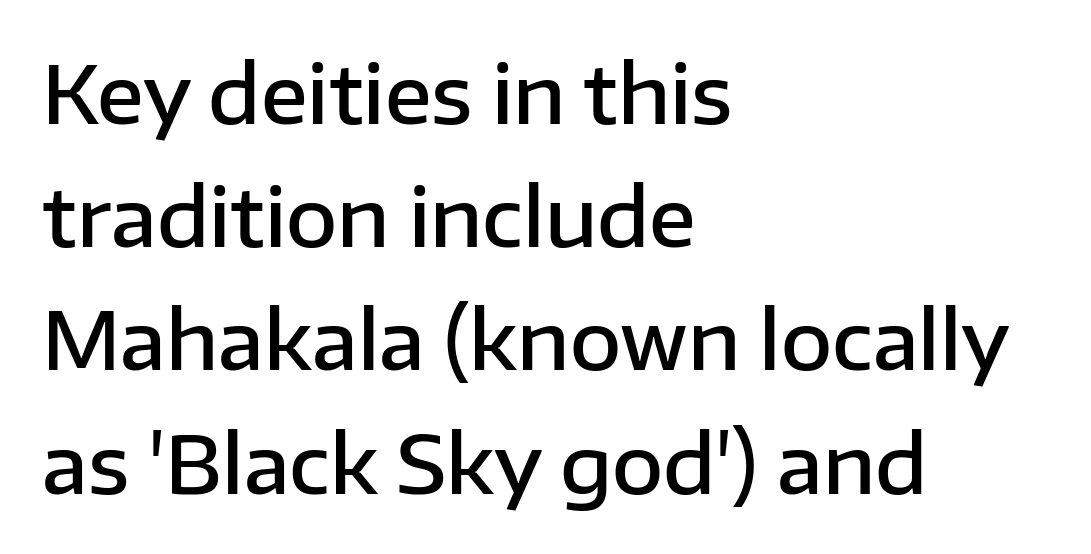
The image shows 79 px semibold sans-serif type, upright; set left-aligned, normal line spacing (1.56x), normal letter spacing, not underlined; low stroke contrast and a medium x-height.
